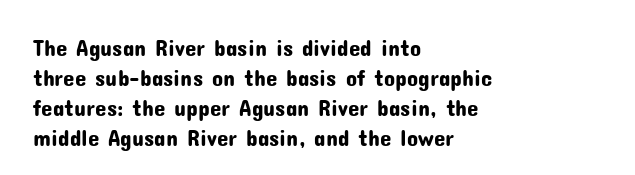
The image shows 23 px text type, upright; set left-aligned, normal line spacing (1.3x), normal letter spacing, not underlined.
